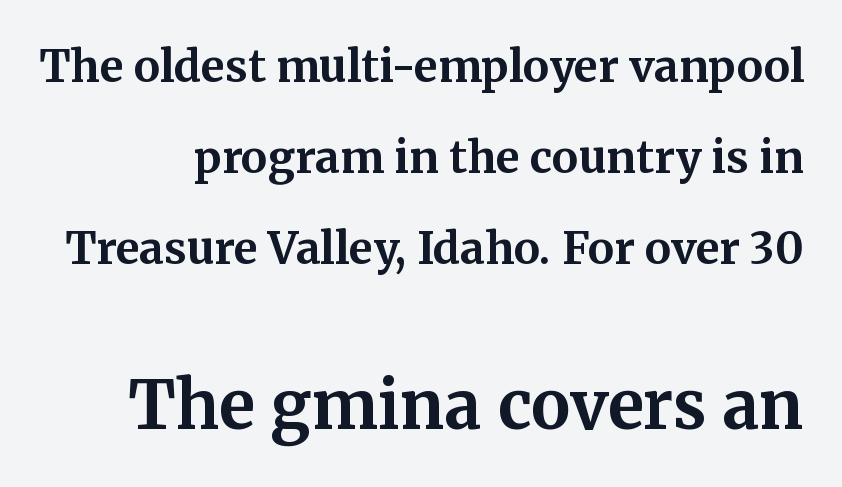
Just letters on the line, the space beneath them empty. Character widths vary here, with narrow letters taking less room than wide ones. Caption: standard tracking, unaltered. Students, observe: this is what heavily led, spacious text looks like. This sample uses an upright cut, with every glyph sitting square on the baseline.
